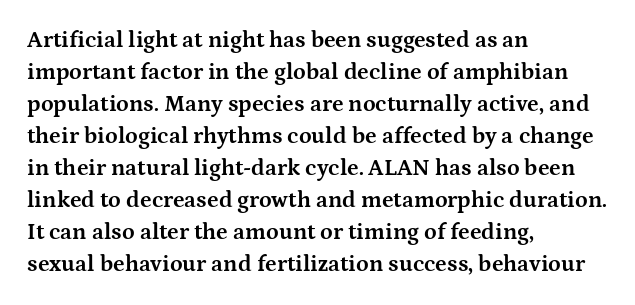
The image shows 23 px bold type, upright; set left-aligned, normal line spacing (1.39x), normal letter spacing, not underlined.
